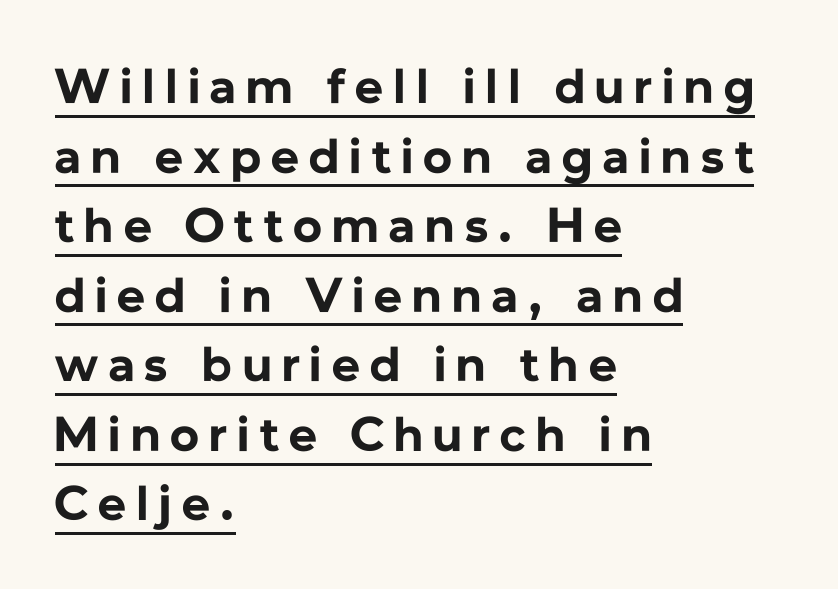
A typesetter would label this face a sans. Italic: no, the glyphs are upright roman. One glance says typical: line gaps are just what's usual. The rendering anchors every line to the left-hand side. You could not count columns in this text — the font is proportionally spaced.
